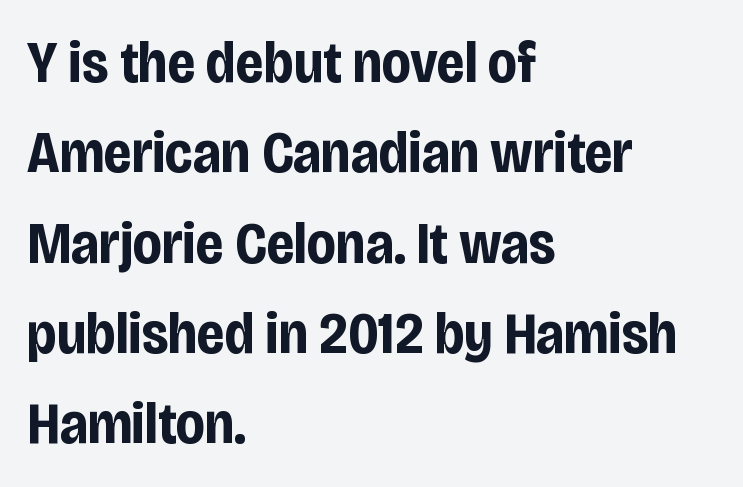
The image shows 59 px bold, condensed sans-serif type, upright; set left-aligned, normal line spacing (1.53x), normal letter spacing, not underlined; low stroke contrast and a large x-height.
